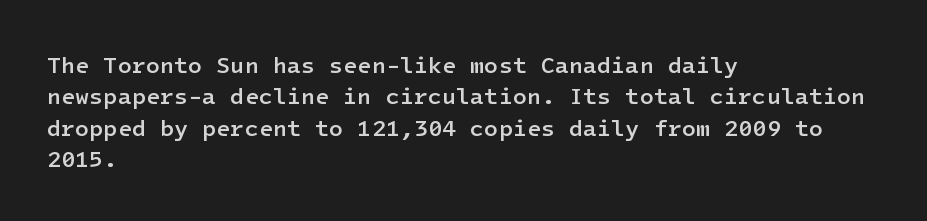
{"italic": "no", "bold": "semi", "underline": "no", "align": "left", "line_spacing": "normal", "line_spacing_ratio": 1.36, "letter_spacing": "normal", "letter_spacing_em": 0.0, "glyph_px": 23}
